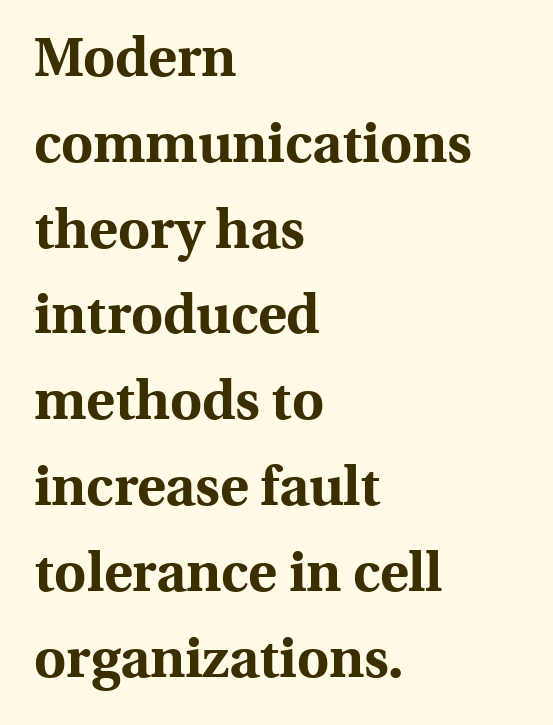
{"serif": "yes", "italic": "no", "bold": "yes", "weight": "bold", "width": "normal", "x_height": "medium", "monospaced": "no", "underline": "no", "align": "left", "line_spacing": "normal", "line_spacing_ratio": 1.56, "letter_spacing": "normal", "letter_spacing_em": 0.0, "glyph_px": 55}
